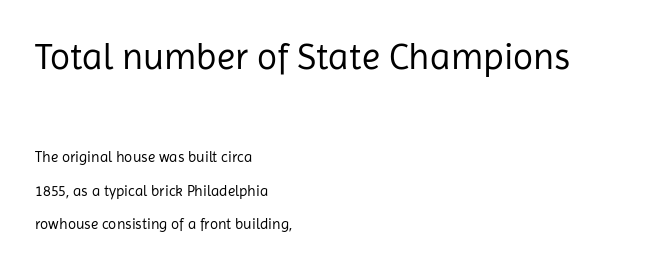
Honestly, the rows look like they've been pulled way apart. Serif or sans? Sans — the stroke terminals are bare. Teacher's note: observe the even left margin — that is flush-left alignment. Two sizes are in play, and the larger belongs to the first block.
